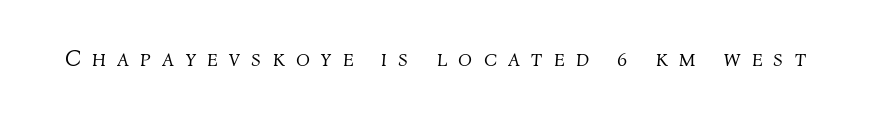
These glyphs show unthickened strokes, regular width or finer. Characters are canted at an angle relative to the baseline's perpendicular. In terms of letterspacing, this is a distinctly airy, spread setting. The zone under the glyphs is completely vacant.
